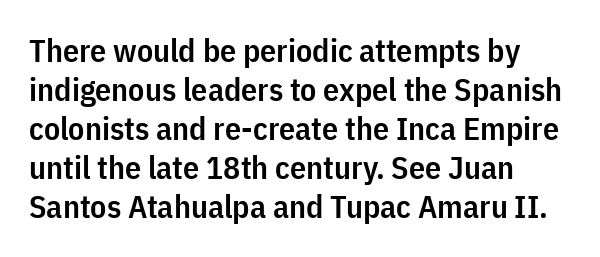
The image shows 32 px semibold, condensed sans-serif type, upright; set left-aligned, line spacing 1.22x, normal letter spacing, not underlined; low stroke contrast and a medium x-height.
